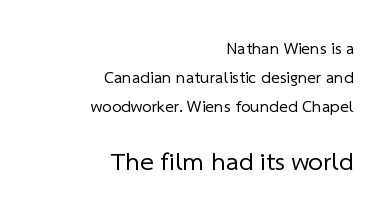
{"bold": "no", "underline": "no", "align": "right", "line_spacing": "normal", "line_spacing_ratio": 1.7, "letter_spacing": "normal", "letter_spacing_em": 0.0, "larger_block": "second", "size_ratio": 1.53, "glyph_px": 26}
